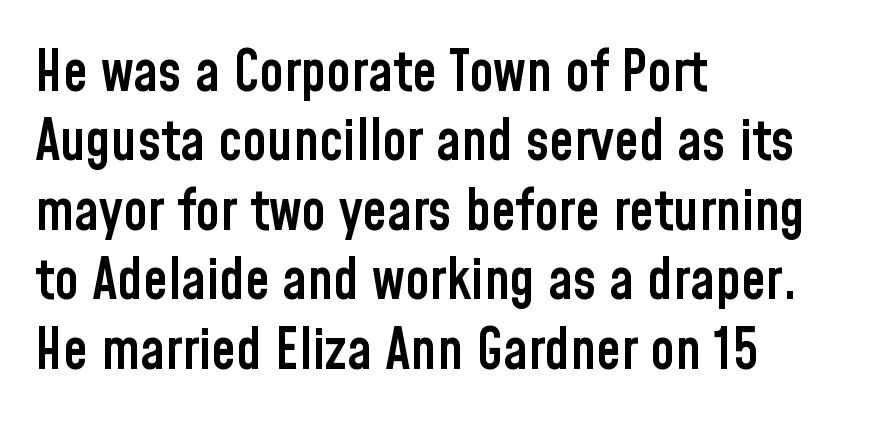
Q: Is the text bold? A: Semi-bold.
Q: Is the text italic (slanted)? A: No, it is upright.
Q: Is the typeface a serif or a sans-serif typeface? A: Sans-serif.
Q: Is the text underlined? A: No.
Q: How is the paragraph aligned? A: Left-aligned.
Q: Is the spacing between letters normal or unusually wide? A: Normal.
Q: Width (condensed, normal, or wide)? A: Condensed.
Q: Stroke contrast? A: Low.
Q: x-height? A: Medium.
Q: Monospaced? A: No.
